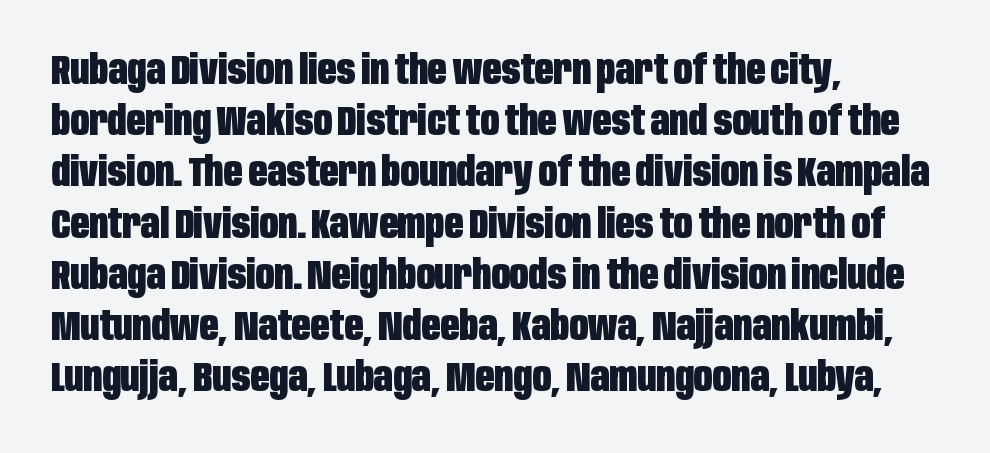
Q: Is the text bold? A: Yes.
Q: Is the text italic (slanted)? A: No, it is upright.
Q: Is the typeface a serif or a sans-serif typeface? A: Sans-serif.
Q: Is the text underlined? A: No.
Q: How is the paragraph aligned? A: Left-aligned.
Q: Is the spacing between letters normal or unusually wide? A: Normal.
Q: Is the spacing between lines tight, normal or loose? A: Normal.
Q: Width (condensed, normal, or wide)? A: Condensed.
Q: Stroke contrast? A: Low.
Q: x-height? A: Large.
Q: Monospaced? A: No.
